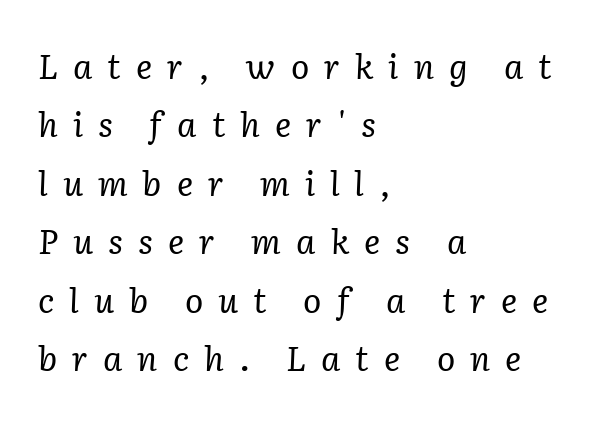
Tall strokes in this sample are angled rather than plumb. A typesetter would call this heavily tracked-out type. Compared with a typical body face, this is equally light or lighter still. Note the varied advance widths — an 'i' is clearly narrower than an 'm'. Observe the serifs anchoring each vertical stroke in this sample. The rag falls on the right side of this text block.
